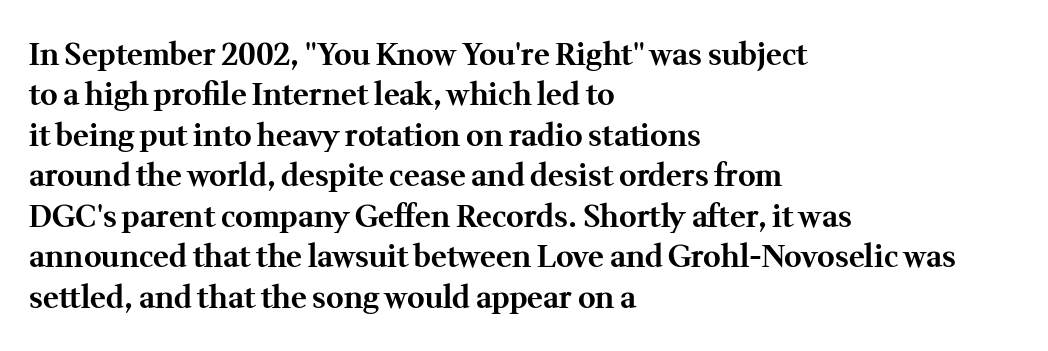
The typesetter chose a ragged-right arrangement here. The face used here is rendered with its standard letterfit. These lines are rendered in a variable-pitch font. Whoever set this chose a conventional vertical rhythm.
